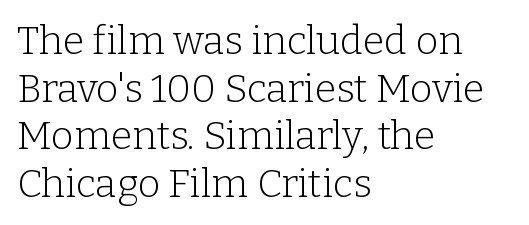
Q: Is the text bold? A: No.
Q: Is the text italic (slanted)? A: No, it is upright.
Q: Is the typeface a serif or a sans-serif typeface? A: Serif.
Q: Is the text underlined? A: No.
Q: How is the paragraph aligned? A: Left-aligned.
Q: Is the spacing between letters normal or unusually wide? A: Normal.
Q: Width (condensed, normal, or wide)? A: Normal.
Q: Stroke contrast? A: Low.
Q: x-height? A: Medium.
Q: Monospaced? A: No.
